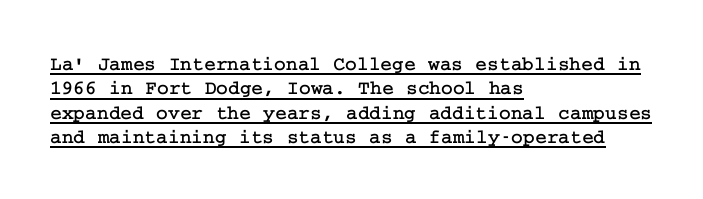
{"italic": "no", "underline": "yes", "align": "left", "line_spacing_ratio": 1.22, "letter_spacing": "normal", "letter_spacing_em": 0.0, "glyph_px": 20}
